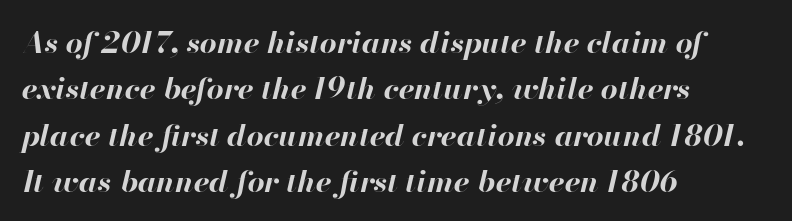
The line-height multiplier appears to be the usual default. The font's italic variant was chosen for this text. Each letter keeps its own natural width here, so spacing adapts to shape. The ragged edge is on the right, which tells us the setting is flush left. These lines keep a tight, regular rhythm from letter to letter. Rule under the text: the space is simply empty.
